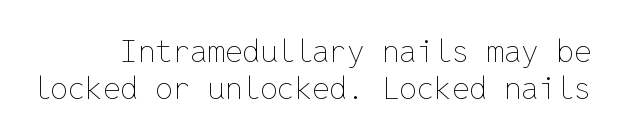
Type without underlining. Short note: letters normally spaced. You can tell it's not italic because the verticals are truly vertical. Looks like terminal output: every glyph gets an equal slot. This reads as an unemphasized weight, regular at the heaviest.
